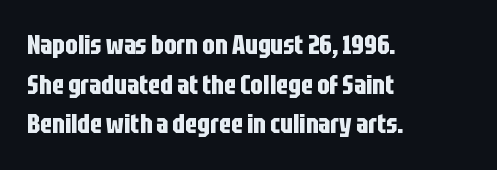
Q: Is the text bold? A: Yes.
Q: Is the text italic (slanted)? A: No, it is upright.
Q: Is the text underlined? A: No.
Q: How is the paragraph aligned? A: Left-aligned.
Q: Is the spacing between letters normal or unusually wide? A: Normal.
Q: Is the spacing between lines tight, normal or loose? A: Normal.
